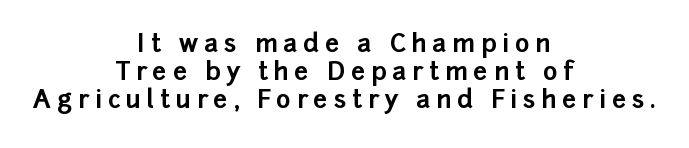
The image shows 25 px bold type, upright; set centered, tight line spacing (1.12x), unusually wide letter spacing (+0.23 em), not underlined.
